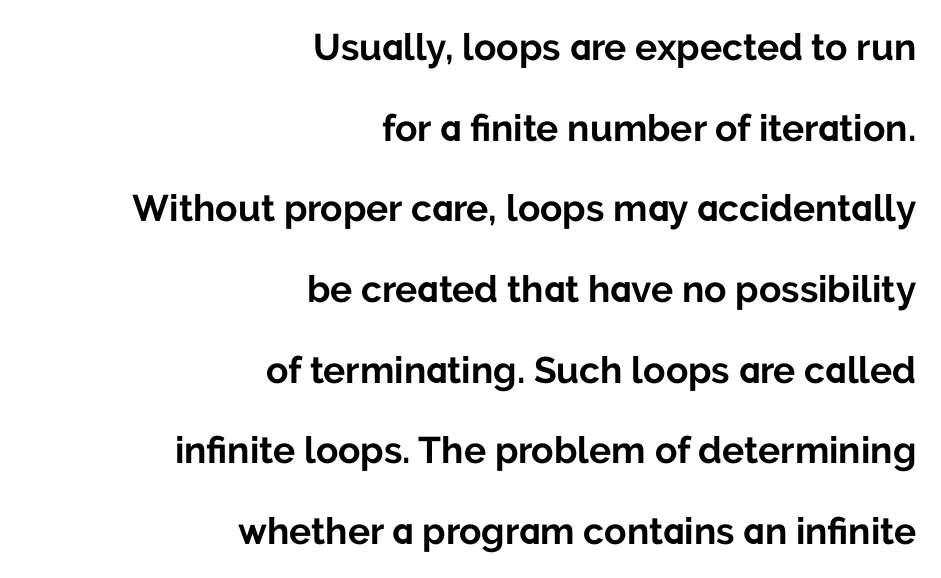
{"serif": "no", "italic": "no", "bold": "yes", "weight": "bold", "width": "normal", "stroke_contrast": "low", "x_height": "medium", "monospaced": "no", "underline": "no", "align": "right", "line_spacing": "loose", "line_spacing_ratio": 2.18, "letter_spacing": "normal", "letter_spacing_em": 0.0, "glyph_px": 37}
